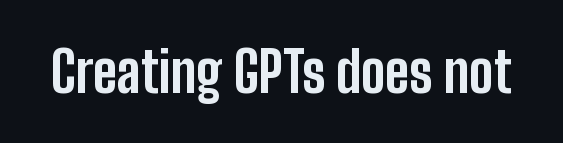
The image shows 55 px bold, condensed sans-serif type, upright; set normal letter spacing, not underlined; low stroke contrast and a medium x-height.
